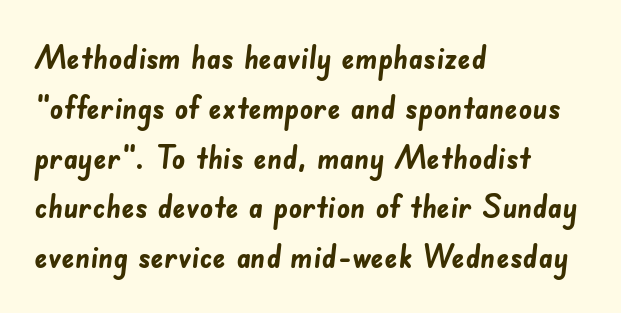
{"serif": "no", "bold": "yes", "weight": "semibold", "width": "normal", "stroke_contrast": "low", "x_height": "small", "monospaced": "no", "underline": "no", "align": "left", "line_spacing": "normal", "line_spacing_ratio": 1.51, "letter_spacing": "normal", "letter_spacing_em": 0.0, "glyph_px": 33}
